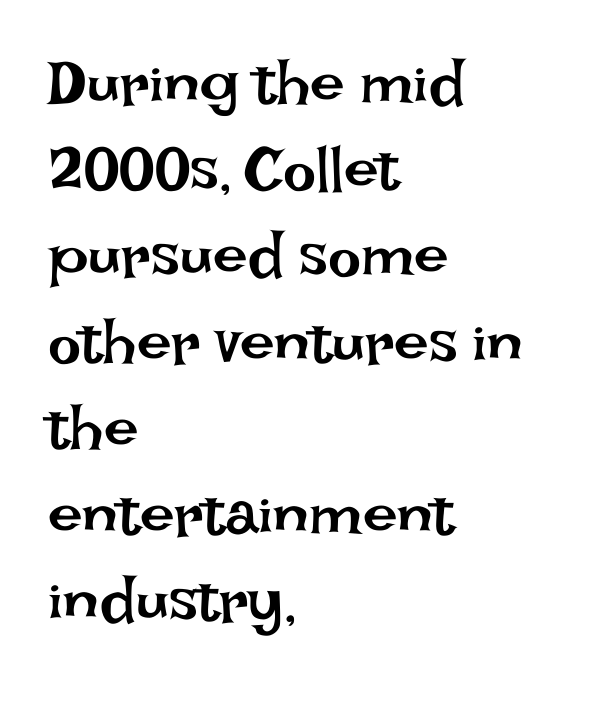
{"italic": "no", "bold": "no", "weight": "regular", "width": "normal", "stroke_contrast": "low", "x_height": "large", "monospaced": "no", "underline": "no", "align": "left", "line_spacing": "normal", "line_spacing_ratio": 1.39, "letter_spacing": "normal", "letter_spacing_em": 0.0, "glyph_px": 62}
